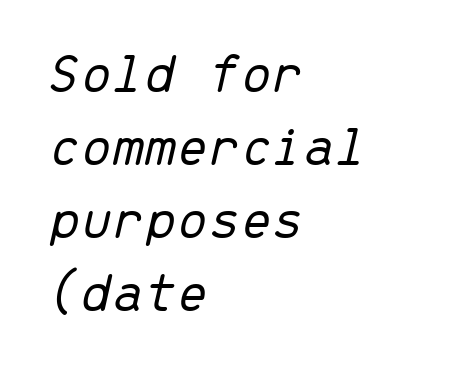
The passage shown is not bold in any degree. Looking at the ascenders, they clearly lean. The rendering anchors every line to the left-hand side. This sample uses plain, unmodified letter spacing. Horizontal bands of white between lines are of average thickness. The passage shown is not underscored anywhere.
